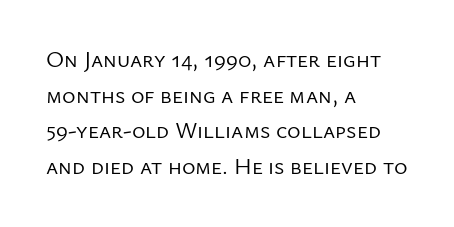
{"italic": "no", "bold": "no", "underline": "no", "align": "left", "line_spacing": "normal", "line_spacing_ratio": 1.55, "letter_spacing": "normal", "letter_spacing_em": 0.0, "glyph_px": 23}
